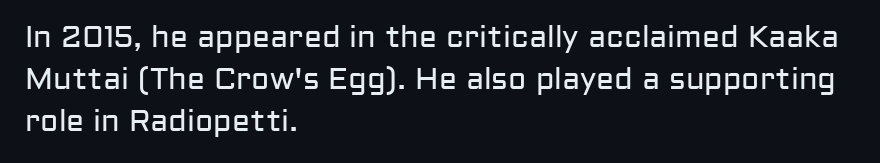
The image shows 30 px regular-weight sans-serif type, upright; set left-aligned, normal line spacing (1.4x), normal letter spacing, not underlined; low stroke contrast and a medium x-height.
